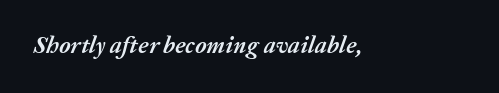
Q: Is the text bold? A: Yes.
Q: Is the text italic (slanted)? A: Yes, it leans right by about 20 degrees.
Q: Is the text underlined? A: No.
Q: Is the spacing between letters normal or unusually wide? A: Normal.
